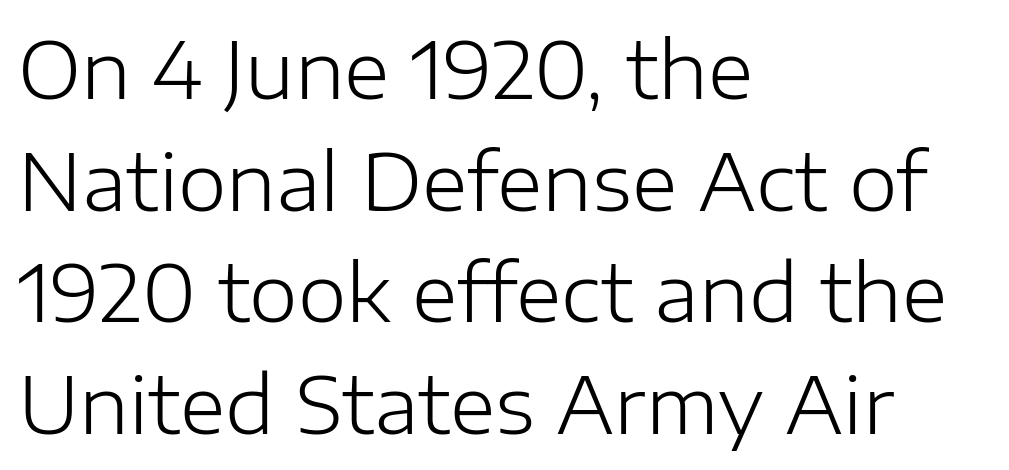
Q: Is the text bold? A: No.
Q: Is the text italic (slanted)? A: No, it is upright.
Q: Is the typeface a serif or a sans-serif typeface? A: Sans-serif.
Q: Is the text underlined? A: No.
Q: How is the paragraph aligned? A: Left-aligned.
Q: Is the spacing between letters normal or unusually wide? A: Normal.
Q: Is the spacing between lines tight, normal or loose? A: Normal.
Q: Width (condensed, normal, or wide)? A: Normal.
Q: Stroke contrast? A: Low.
Q: x-height? A: Medium.
Q: Monospaced? A: No.
